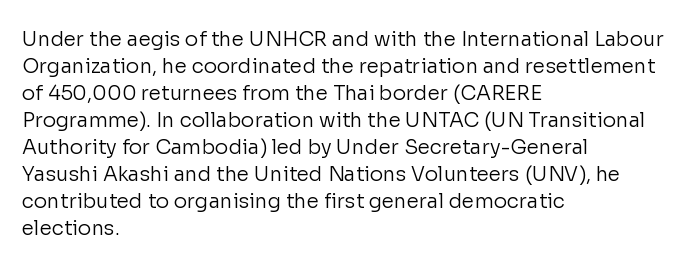
{"italic": "no", "bold": "no", "underline": "no", "align": "left", "line_spacing": "normal", "line_spacing_ratio": 1.35, "letter_spacing": "normal", "letter_spacing_em": 0.0, "glyph_px": 20}
